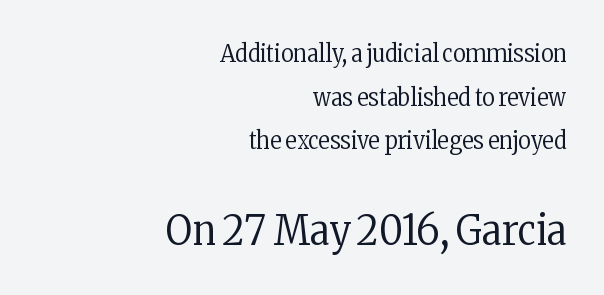
Q: Is the text bold? A: No.
Q: Is the text italic (slanted)? A: No, it is upright.
Q: Is the typeface a serif or a sans-serif typeface? A: Serif.
Q: Is the text underlined? A: No.
Q: How is the paragraph aligned? A: Right-aligned.
Q: Is the spacing between letters normal or unusually wide? A: Normal.
Q: Which block of text is set in a larger size, the first (top) or the second (bottom)? A: The second (bottom) one.
Q: Width (condensed, normal, or wide)? A: Condensed.
Q: Stroke contrast? A: Low.
Q: x-height? A: Medium.
Q: Monospaced? A: No.
